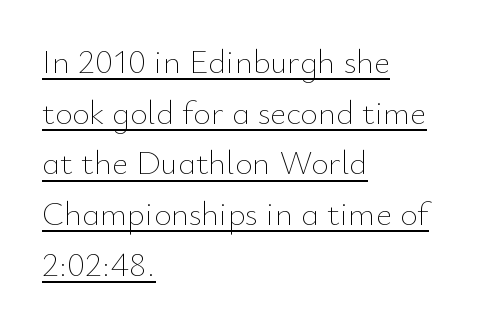
{"italic": "no", "bold": "no", "weight": "thin", "width": "normal", "stroke_contrast": "low", "x_height": "small", "monospaced": "no", "underline": "yes", "align": "left", "line_spacing": "normal", "line_spacing_ratio": 1.49, "letter_spacing": "normal", "letter_spacing_em": 0.0, "glyph_px": 34}
